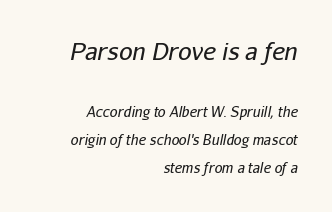
Q: Is the text bold? A: No.
Q: Is the text italic (slanted)? A: Yes, it leans right by about 11 degrees.
Q: Is the text underlined? A: No.
Q: How is the paragraph aligned? A: Right-aligned.
Q: Is the spacing between letters normal or unusually wide? A: Normal.
Q: Is the spacing between lines tight, normal or loose? A: Loose.
Q: Which block of text is set in a larger size, the first (top) or the second (bottom)? A: The first (top) one.
